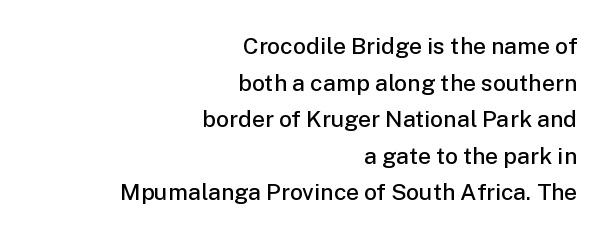
Q: Is the text bold? A: Semi-bold.
Q: Is the text italic (slanted)? A: No, it is upright.
Q: Is the text underlined? A: No.
Q: How is the paragraph aligned? A: Right-aligned.
Q: Is the spacing between letters normal or unusually wide? A: Normal.
Q: Is the spacing between lines tight, normal or loose? A: Normal.
